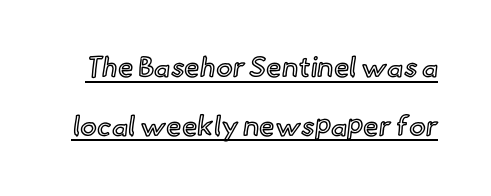
The image shows 28 px text type; set loose line spacing (2.09x), normal letter spacing, underlined; a small x-height.
